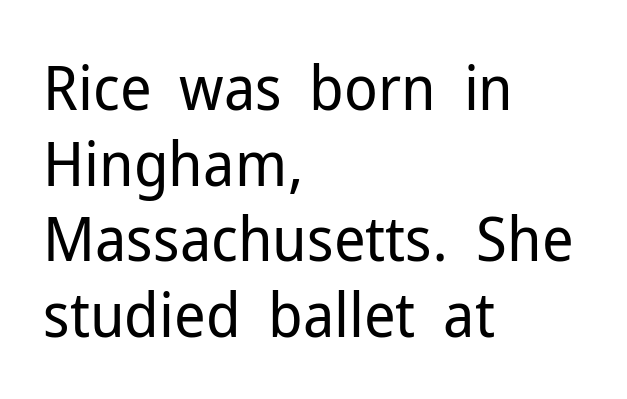
{"serif": "no", "italic": "no", "bold": "no", "weight": "regular", "width": "normal", "stroke_contrast": "low", "x_height": "medium", "monospaced": "no", "underline": "no", "align": "left", "line_spacing_ratio": 1.22, "letter_spacing": "normal", "letter_spacing_em": 0.0, "glyph_px": 62}
